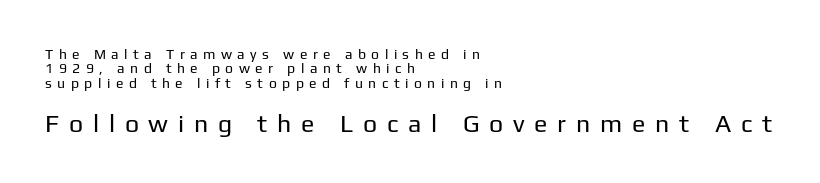
Q: Is the text bold? A: No.
Q: Is the text italic (slanted)? A: No, it is upright.
Q: Is the text underlined? A: No.
Q: How is the paragraph aligned? A: Left-aligned.
Q: Is the spacing between letters normal or unusually wide? A: Unusually wide.
Q: Is the spacing between lines tight, normal or loose? A: Tight.
Q: Which block of text is set in a larger size, the first (top) or the second (bottom)? A: The second (bottom) one.
